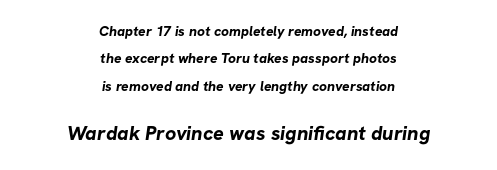
The image shows 20 px bold type; set centered, loose line spacing (1.96x), normal letter spacing, not underlined; the second (bottom) block is 1.43x larger.
